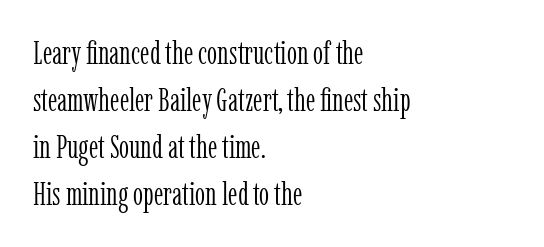
{"serif": "yes", "italic": "no", "bold": "no", "weight": "light", "width": "condensed", "stroke_contrast": "low", "x_height": "medium", "monospaced": "no", "underline": "no", "align": "left", "line_spacing": "normal", "line_spacing_ratio": 1.47, "letter_spacing": "normal", "letter_spacing_em": 0.0, "glyph_px": 32}
